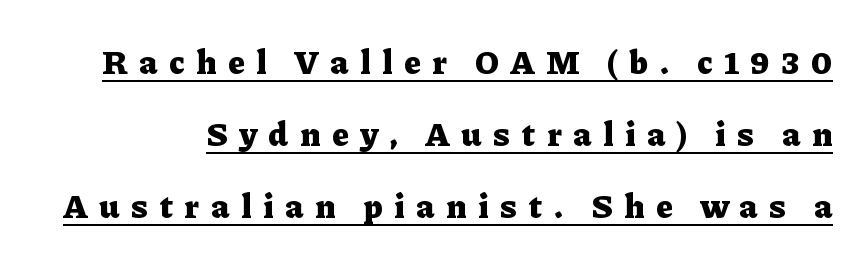
Q: Is the text bold? A: Yes.
Q: Is the text italic (slanted)? A: No, it is upright.
Q: Is the typeface a serif or a sans-serif typeface? A: Serif.
Q: Is the text underlined? A: Yes.
Q: Is the spacing between letters normal or unusually wide? A: Unusually wide.
Q: Is the spacing between lines tight, normal or loose? A: Loose.
Q: Width (condensed, normal, or wide)? A: Normal.
Q: Stroke contrast? A: Low.
Q: x-height? A: Medium.
Q: Monospaced? A: No.
